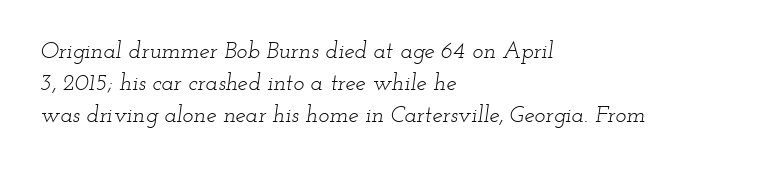
{"italic": "yes", "lean": "right", "slant_degrees": 12, "bold": "no", "underline": "no", "align": "left", "line_spacing": "normal", "line_spacing_ratio": 1.4, "letter_spacing": "normal", "letter_spacing_em": 0.0, "glyph_px": 23}
